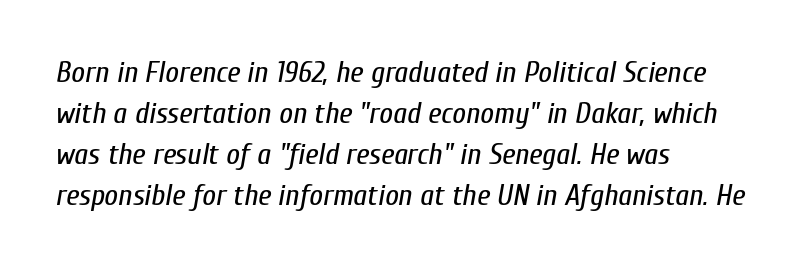
{"italic": "yes", "lean": "right", "slant_degrees": 10, "bold": "no", "weight": "regular", "width": "condensed", "stroke_contrast": "low", "x_height": "medium", "monospaced": "no", "underline": "no", "align": "left", "line_spacing": "normal", "line_spacing_ratio": 1.37, "letter_spacing": "normal", "letter_spacing_em": 0.0, "glyph_px": 30}
